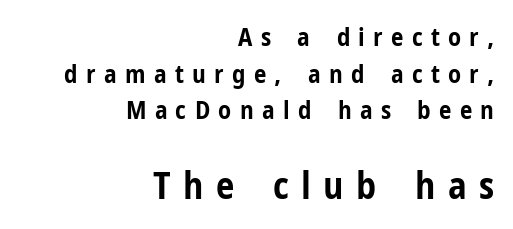
{"serif": "no", "italic": "no", "bold": "yes", "weight": "bold", "width": "condensed", "stroke_contrast": "low", "x_height": "medium", "monospaced": "no", "underline": "no", "align": "right", "line_spacing": "normal", "line_spacing_ratio": 1.47, "letter_spacing": "wide", "letter_spacing_em": 0.33, "larger_block": "second", "size_ratio": 1.48, "glyph_px": 37}
